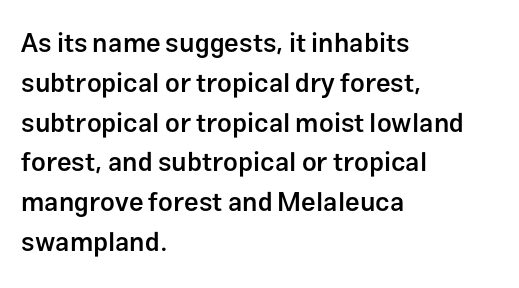
Q: Is the text bold? A: Semi-bold.
Q: Is the text italic (slanted)? A: No, it is upright.
Q: Is the text underlined? A: No.
Q: How is the paragraph aligned? A: Left-aligned.
Q: Is the spacing between letters normal or unusually wide? A: Normal.
Q: Is the spacing between lines tight, normal or loose? A: Normal.
